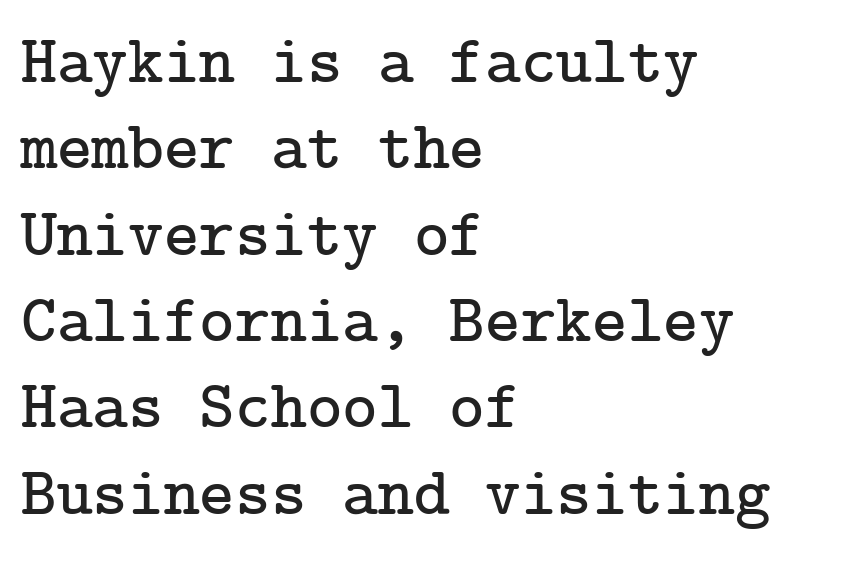
Q: Is the text italic (slanted)? A: No, it is upright.
Q: Is the typeface a serif or a sans-serif typeface? A: Serif.
Q: Is the text underlined? A: No.
Q: How is the paragraph aligned? A: Left-aligned.
Q: Is the spacing between letters normal or unusually wide? A: Normal.
Q: Is the spacing between lines tight, normal or loose? A: Normal.
Q: Width (condensed, normal, or wide)? A: Normal.
Q: Stroke contrast? A: Low.
Q: x-height? A: Medium.
